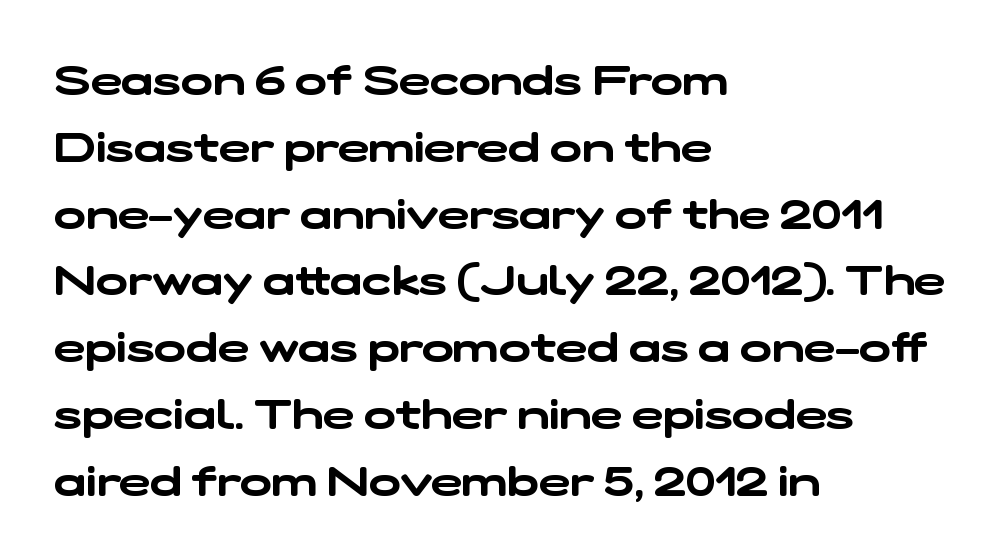
Q: Is the typeface a serif or a sans-serif typeface? A: Sans-serif.
Q: Is the text underlined? A: No.
Q: How is the paragraph aligned? A: Left-aligned.
Q: Is the spacing between letters normal or unusually wide? A: Normal.
Q: Is the spacing between lines tight, normal or loose? A: Normal.
Q: Width (condensed, normal, or wide)? A: Wide.
Q: Stroke contrast? A: Low.
Q: x-height? A: Medium.
Q: Monospaced? A: No.
